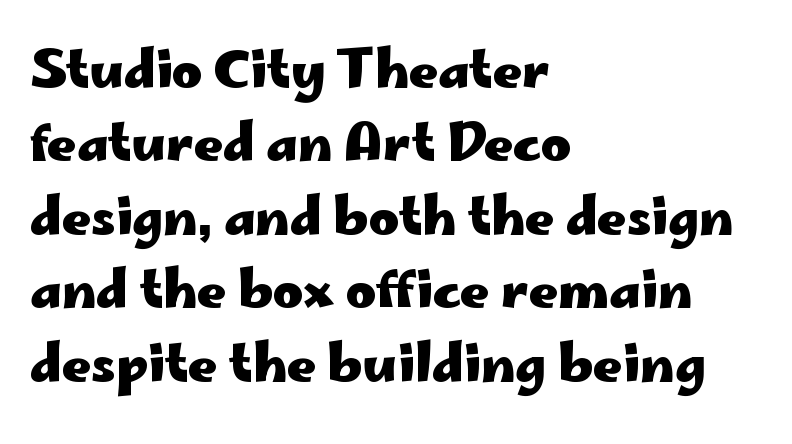
{"serif": "no", "italic": "no", "bold": "yes", "weight": "heavy", "width": "wide", "stroke_contrast": "low", "x_height": "small", "monospaced": "no", "underline": "no", "align": "left", "line_spacing": "normal", "line_spacing_ratio": 1.44, "letter_spacing": "normal", "letter_spacing_em": 0.0, "glyph_px": 51}
